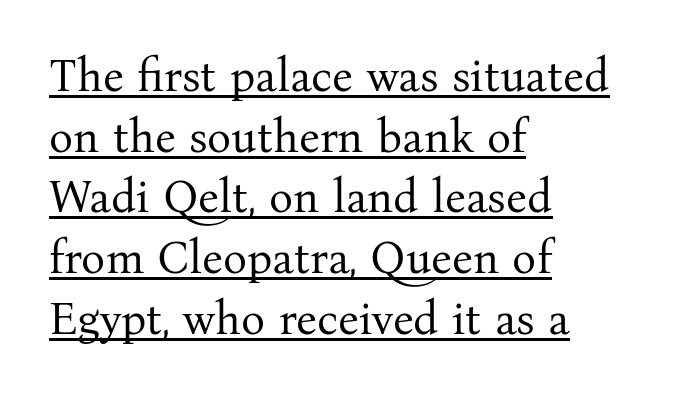
{"serif": "yes", "italic": "no", "bold": "no", "weight": "regular", "width": "normal", "stroke_contrast": "medium", "x_height": "medium", "monospaced": "no", "underline": "yes", "align": "left", "line_spacing": "normal", "line_spacing_ratio": 1.35, "letter_spacing": "normal", "letter_spacing_em": 0.0, "glyph_px": 45}
